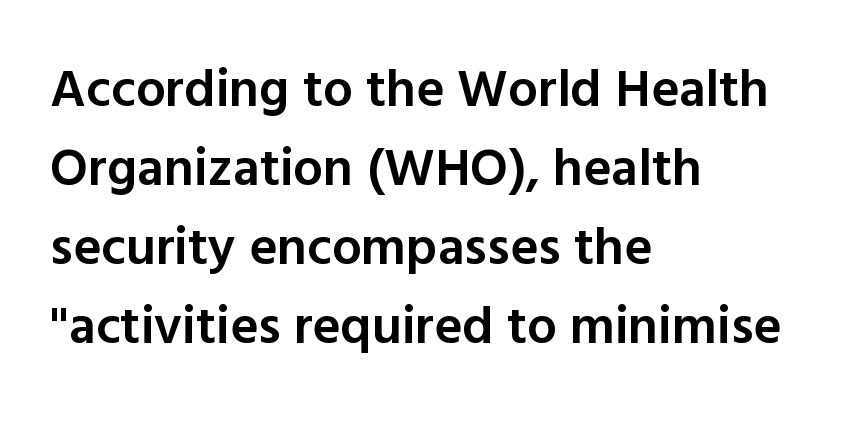
The image shows 53 px semibold sans-serif type, upright; set left-aligned, normal line spacing (1.49x), normal letter spacing, not underlined; a medium x-height.
